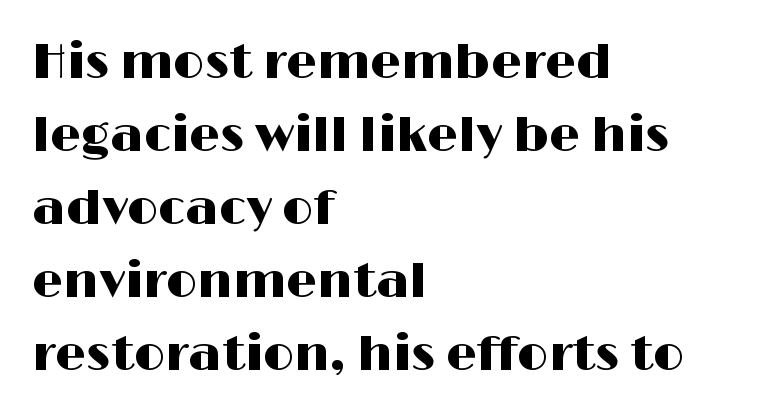
The image shows 49 px wide sans-serif type, upright; set left-aligned, normal line spacing (1.49x), normal letter spacing, not underlined; high stroke contrast and a medium x-height.
